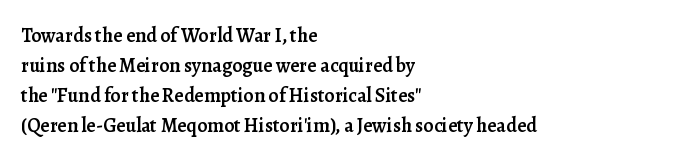
The line-height multiplier appears to be the usual default. This is the regular roman posture of the typeface. This rendering uses left alignment, leaving the right contour irregular. Only glyphs here, with clear space below each row. Default kerning and tracking; the words read as compact shapes.
